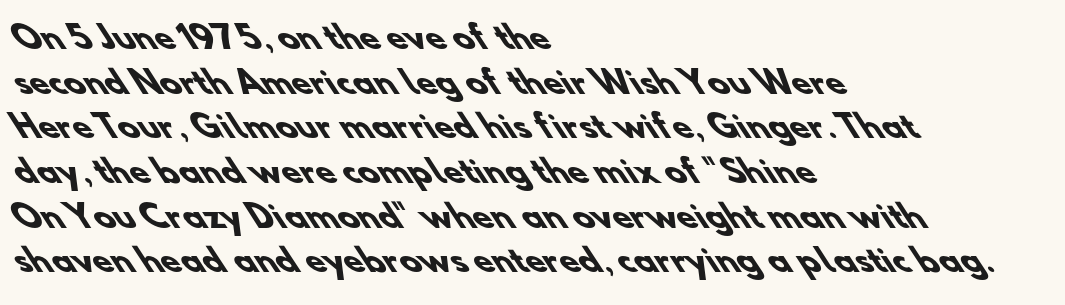
{"serif": "no", "bold": "yes", "weight": "heavy", "width": "normal", "stroke_contrast": "low", "x_height": "small", "monospaced": "no", "underline": "no", "align": "left", "line_spacing": "normal", "line_spacing_ratio": 1.44, "letter_spacing": "normal", "letter_spacing_em": 0.0, "glyph_px": 31}
